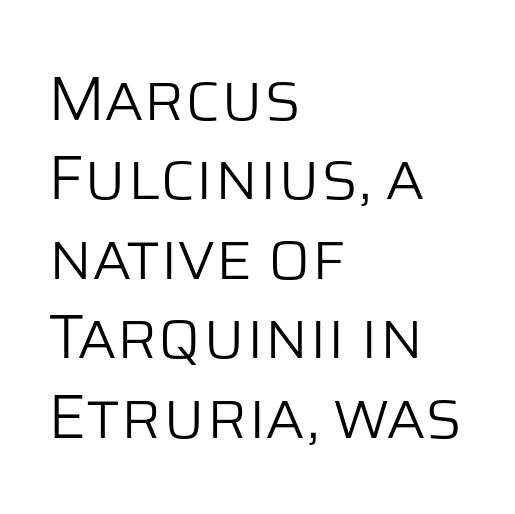
Classification — sans serif. In terms of posture, this sample is upright. Letters have the restrained weight of plain body copy at most. A normal amount of white space separates one row of letters from the next. Compared with a centered layout, this one pins lines to the left instead. Spacing verdict: proportional, widths tailored to each character.
